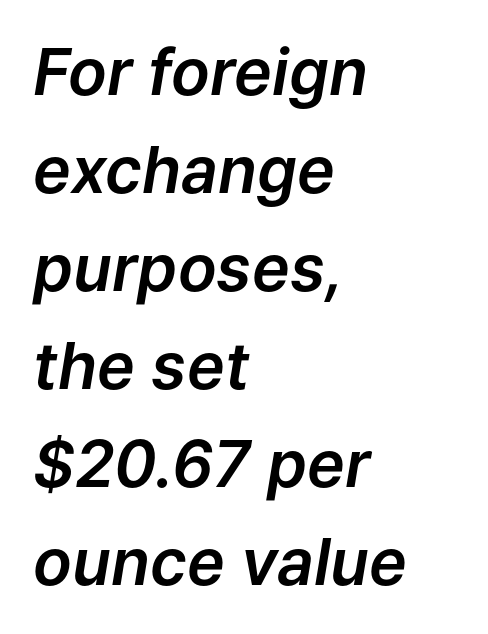
An italicized treatment has been applied to the whole sample. The letters sit at their default tracking, neither squeezed nor spread. The face used here is proportionally spaced, like ordinary book or web type. The glyphs are unaccompanied by any horizontal stroke below them. Honestly, the row spacing looks completely unremarkable.
